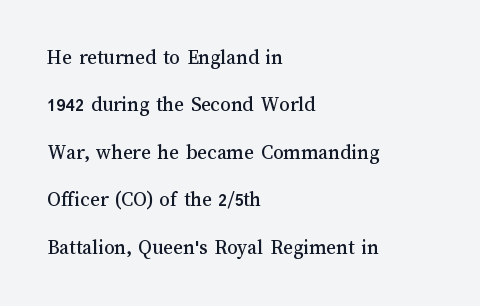
The image shows 21 px text type, upright; set left-aligned, loose line spacing (2.26x), normal letter spacing, not underlined.
